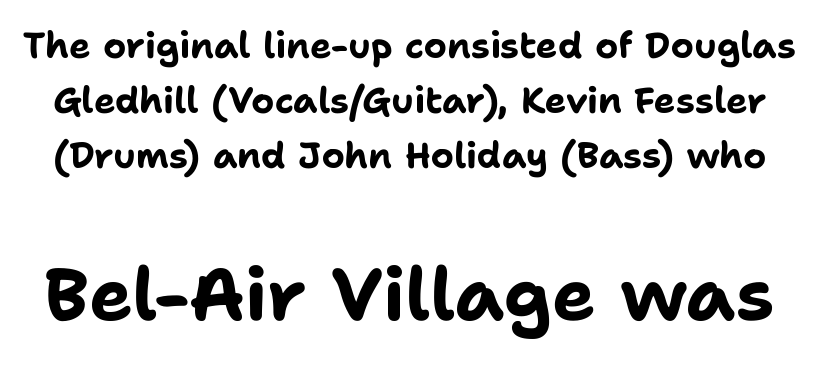
{"serif": "no", "italic": "no", "bold": "yes", "weight": "bold", "width": "normal", "stroke_contrast": "low", "x_height": "medium", "monospaced": "no", "underline": "no", "line_spacing": "normal", "line_spacing_ratio": 1.53, "letter_spacing": "normal", "letter_spacing_em": 0.0, "larger_block": "second", "size_ratio": 2.03, "glyph_px": 73}
